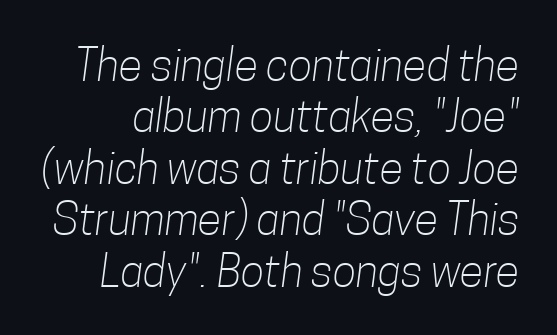
Q: Is the text bold? A: No.
Q: Is the typeface a serif or a sans-serif typeface? A: Sans-serif.
Q: Is the text underlined? A: No.
Q: Is the spacing between letters normal or unusually wide? A: Normal.
Q: Width (condensed, normal, or wide)? A: Condensed.
Q: Stroke contrast? A: Low.
Q: x-height? A: Medium.
Q: Monospaced? A: No.
